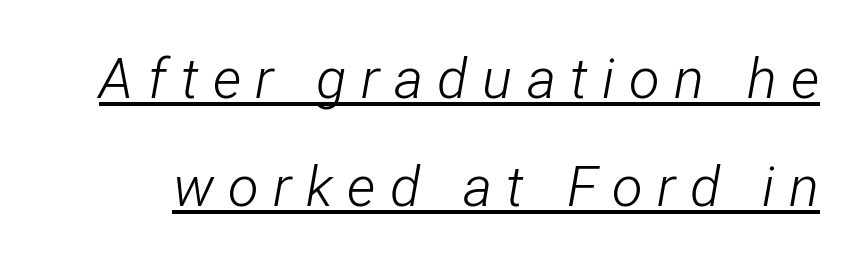
Q: Is the text bold? A: No.
Q: Is the text italic (slanted)? A: Yes, it leans right by about 12 degrees.
Q: Is the text underlined? A: Yes.
Q: Is the spacing between letters normal or unusually wide? A: Unusually wide.
Q: Is the spacing between lines tight, normal or loose? A: Loose.
Q: Width (condensed, normal, or wide)? A: Condensed.
Q: Stroke contrast? A: Low.
Q: x-height? A: Medium.
Q: Monospaced? A: No.
